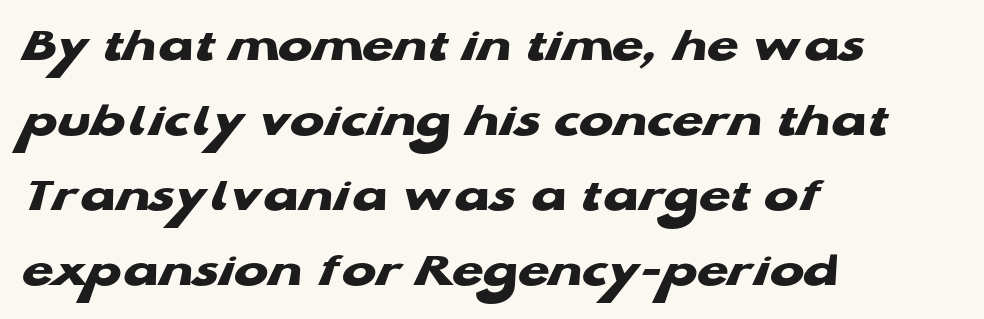
Q: Is the text bold? A: Yes.
Q: Is the typeface a serif or a sans-serif typeface? A: Sans-serif.
Q: Is the text underlined? A: No.
Q: How is the paragraph aligned? A: Left-aligned.
Q: Is the spacing between letters normal or unusually wide? A: Normal.
Q: Is the spacing between lines tight, normal or loose? A: Normal.
Q: Width (condensed, normal, or wide)? A: Wide.
Q: Stroke contrast? A: Low.
Q: x-height? A: Medium.
Q: Monospaced? A: No.
